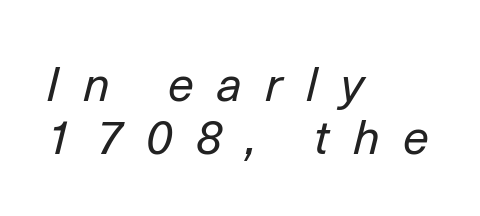
Q: Is the text bold? A: No.
Q: Is the text italic (slanted)? A: Yes, it leans right by about 14 degrees.
Q: Is the text underlined? A: No.
Q: How is the paragraph aligned? A: Left-aligned.
Q: Is the spacing between letters normal or unusually wide? A: Unusually wide.
Q: Is the spacing between lines tight, normal or loose? A: Tight.
Q: Width (condensed, normal, or wide)? A: Normal.
Q: Stroke contrast? A: Low.
Q: x-height? A: Medium.
Q: Monospaced? A: No.
